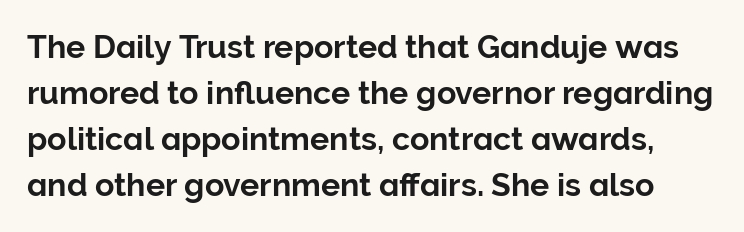
{"serif": "no", "italic": "no", "width": "normal", "stroke_contrast": "low", "x_height": "medium", "monospaced": "no", "underline": "no", "line_spacing": "normal", "line_spacing_ratio": 1.44, "letter_spacing": "normal", "letter_spacing_em": 0.0, "glyph_px": 32}
